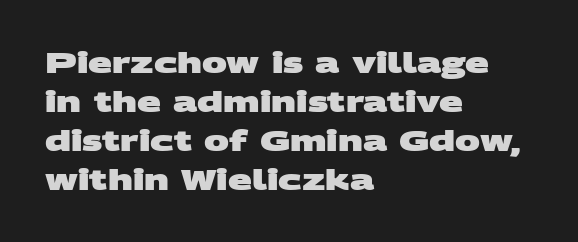
The image shows 28 px heavy, wide sans-serif type; set left-aligned, normal line spacing (1.39x), normal letter spacing, not underlined; medium stroke contrast and a large x-height.
